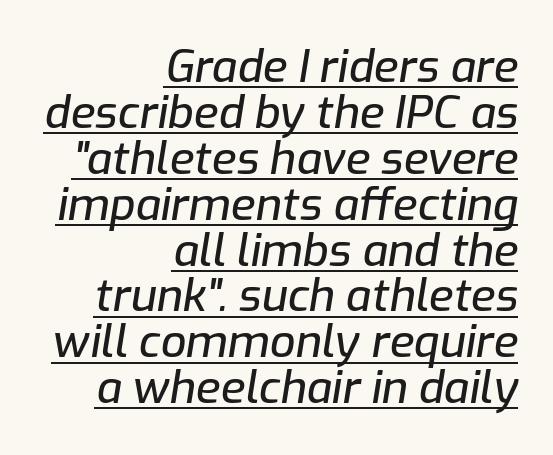
Q: Is the text italic (slanted)? A: Yes, it leans right by about 9 degrees.
Q: Is the text underlined? A: Yes.
Q: How is the paragraph aligned? A: Right-aligned.
Q: Is the spacing between letters normal or unusually wide? A: Normal.
Q: Is the spacing between lines tight, normal or loose? A: Tight.
Q: Width (condensed, normal, or wide)? A: Normal.
Q: Stroke contrast? A: Low.
Q: x-height? A: Medium.
Q: Monospaced? A: No.
